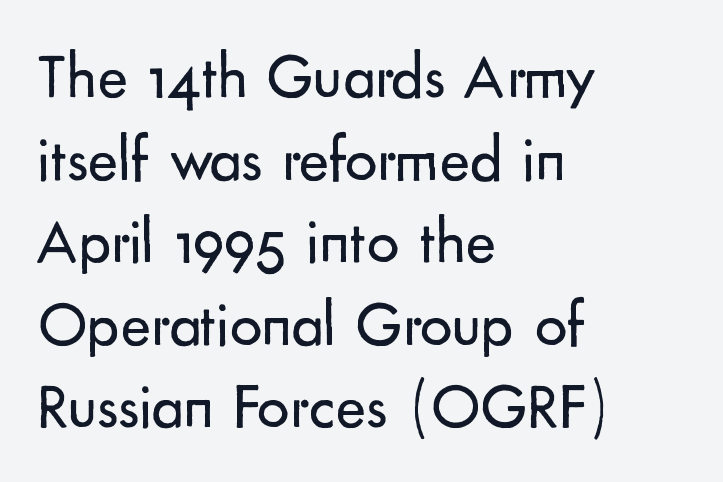
The image shows 64 px regular-weight sans-serif type, upright; set left-aligned, normal line spacing (1.29x), normal letter spacing, not underlined; low stroke contrast and a small x-height.
